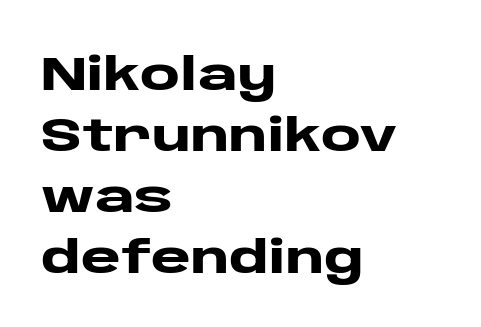
Compared with an ordinary text face, these strokes are far heavier — a full bold. The type is set solid horizontally, with unmodified tracking. This sample has the flowing, uneven cadence of proportional lettering. Do the letters lean? They stand straight. Regarding serifs, this sample does without them.
